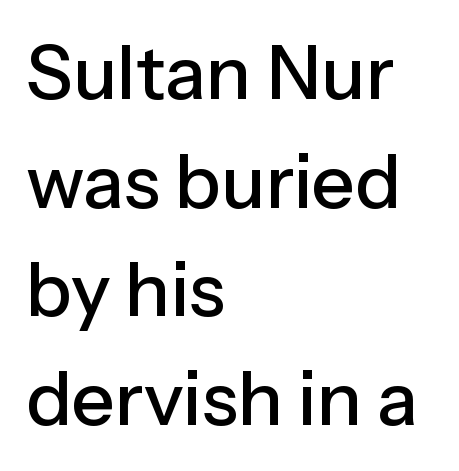
{"serif": "no", "italic": "no", "width": "normal", "stroke_contrast": "low", "x_height": "medium", "monospaced": "no", "underline": "no", "align": "left", "line_spacing": "normal", "line_spacing_ratio": 1.45, "letter_spacing": "normal", "letter_spacing_em": 0.0, "glyph_px": 75}
